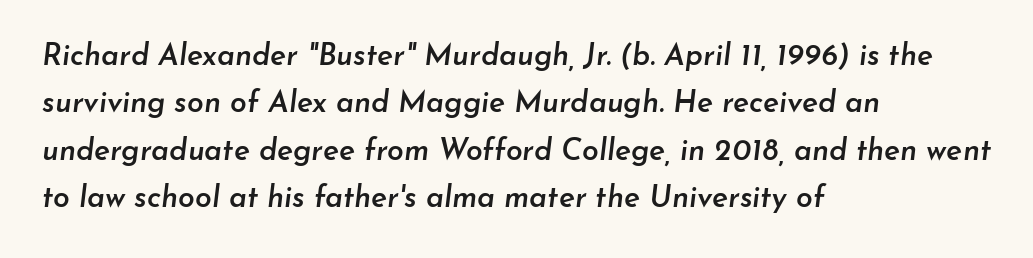
Q: Is the text bold? A: Semi-bold.
Q: Is the text italic (slanted)? A: Yes, it leans right by about 7 degrees.
Q: Is the text underlined? A: No.
Q: How is the paragraph aligned? A: Left-aligned.
Q: Is the spacing between letters normal or unusually wide? A: Normal.
Q: Is the spacing between lines tight, normal or loose? A: Normal.
Q: Width (condensed, normal, or wide)? A: Normal.
Q: Stroke contrast? A: Low.
Q: x-height? A: Small.
Q: Monospaced? A: No.
